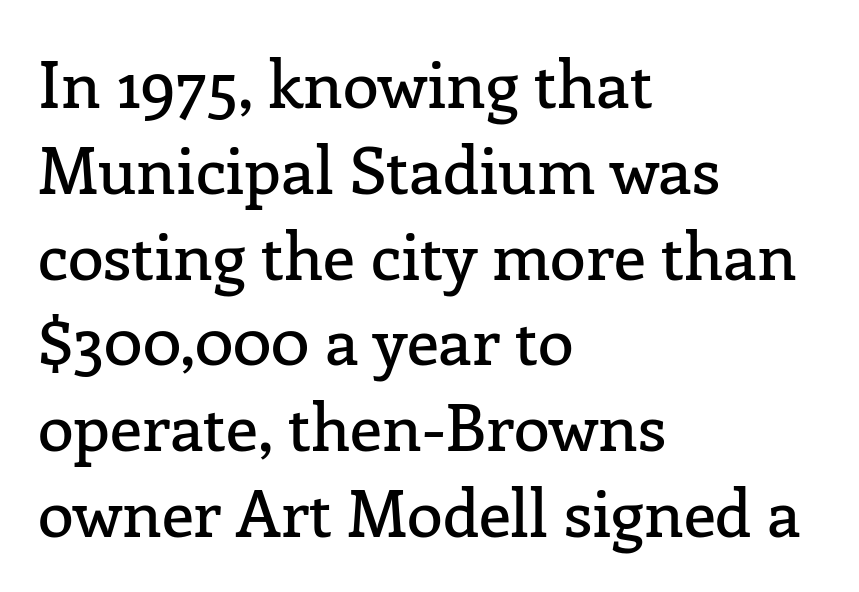
{"serif": "yes", "italic": "no", "width": "normal", "stroke_contrast": "low", "x_height": "medium", "monospaced": "no", "underline": "no", "align": "left", "line_spacing": "normal", "line_spacing_ratio": 1.32, "letter_spacing": "normal", "letter_spacing_em": 0.0, "glyph_px": 65}
